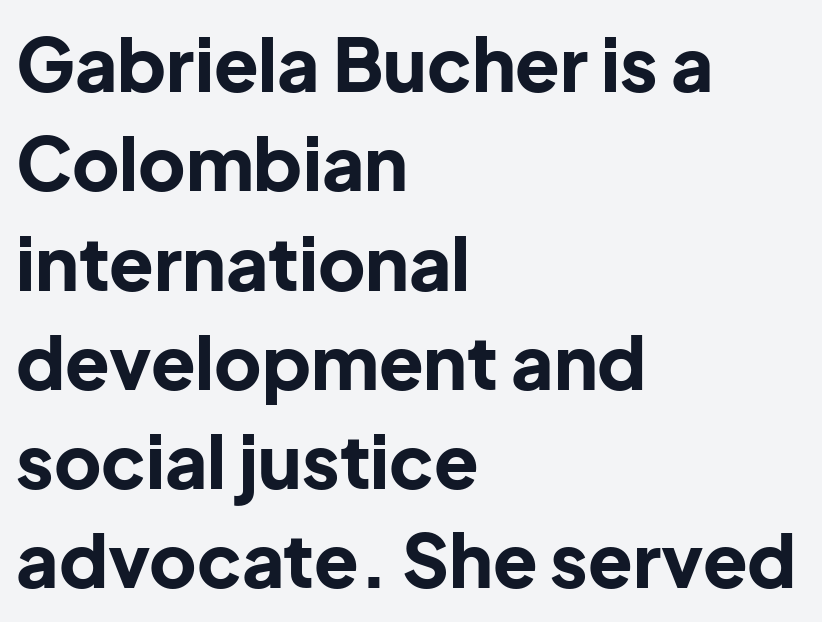
Check under the words: just untouched page. The letters advance in unequal steps, a hallmark of proportional type. Notice how the stems are strictly vertical — no italics here. Glyph-to-glyph distance matches everyday printed text.
